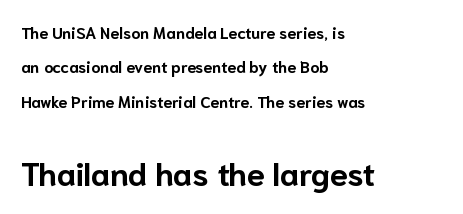
Upright lettering throughout. Each new line begins a long way beneath the previous one. The characters display no serif detailing; their extremities are plain. Heft: maximum for text — a bold. A bare baseline throughout the passage.
